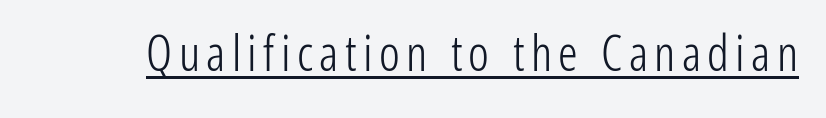
{"serif": "no", "italic": "no", "bold": "no", "weight": "light", "width": "condensed", "stroke_contrast": "low", "x_height": "medium", "monospaced": "no", "underline": "yes", "glyph_px": 49}
